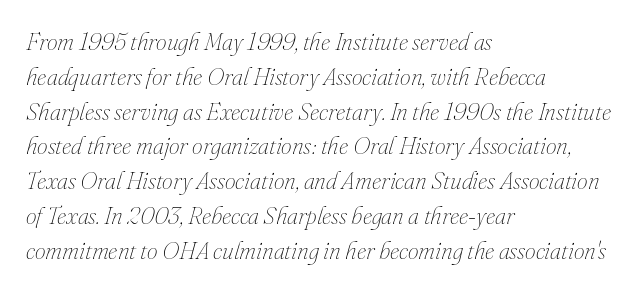
Q: Is the text bold? A: No.
Q: Is the text italic (slanted)? A: Yes, it leans right by about 16 degrees.
Q: Is the text underlined? A: No.
Q: How is the paragraph aligned? A: Left-aligned.
Q: Is the spacing between letters normal or unusually wide? A: Normal.
Q: Is the spacing between lines tight, normal or loose? A: Normal.
